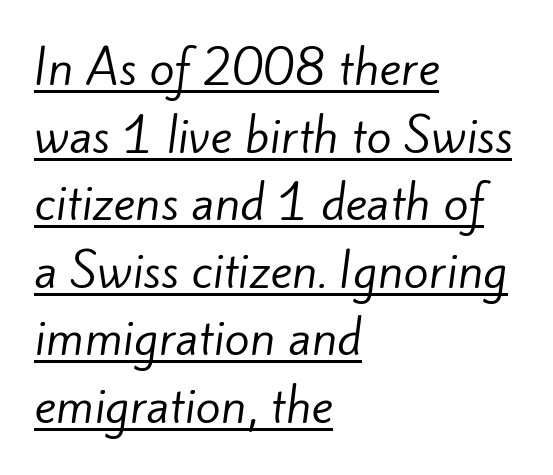
{"serif": "no", "bold": "no", "weight": "regular", "width": "normal", "stroke_contrast": "low", "x_height": "small", "monospaced": "no", "underline": "yes", "align": "left", "line_spacing": "normal", "line_spacing_ratio": 1.47, "letter_spacing": "normal", "letter_spacing_em": 0.0, "glyph_px": 46}
